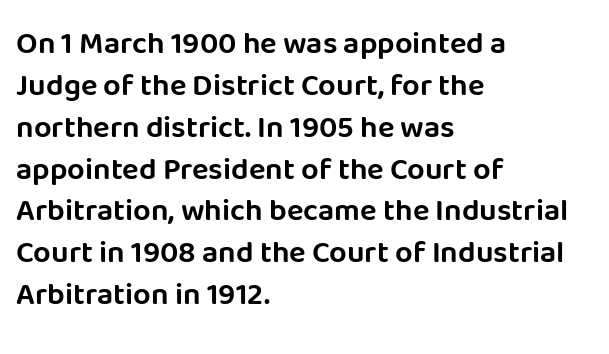
The image shows 31 px sans-serif type, upright; set left-aligned, normal line spacing (1.35x), normal letter spacing, not underlined; low stroke contrast and a large x-height.
